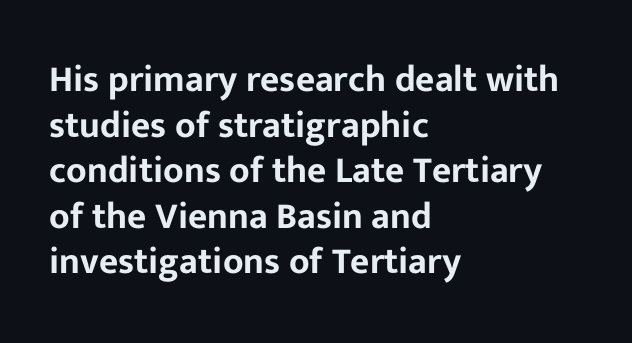
Q: Is the text italic (slanted)? A: No, it is upright.
Q: Is the typeface a serif or a sans-serif typeface? A: Sans-serif.
Q: Is the text underlined? A: No.
Q: How is the paragraph aligned? A: Left-aligned.
Q: Is the spacing between letters normal or unusually wide? A: Normal.
Q: Width (condensed, normal, or wide)? A: Normal.
Q: Stroke contrast? A: Low.
Q: x-height? A: Medium.
Q: Monospaced? A: No.
